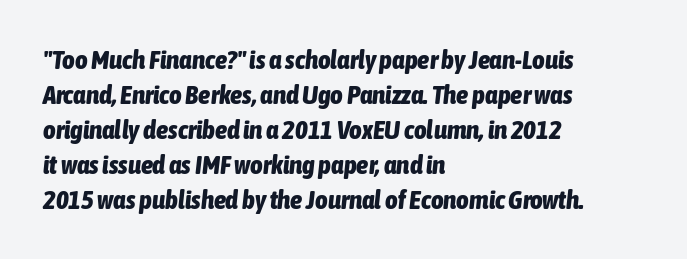
Q: Is the text bold? A: Yes.
Q: Is the text italic (slanted)? A: Yes, it leans right by about 6 degrees.
Q: Is the text underlined? A: No.
Q: How is the paragraph aligned? A: Left-aligned.
Q: Is the spacing between letters normal or unusually wide? A: Normal.
Q: Is the spacing between lines tight, normal or loose? A: Normal.
